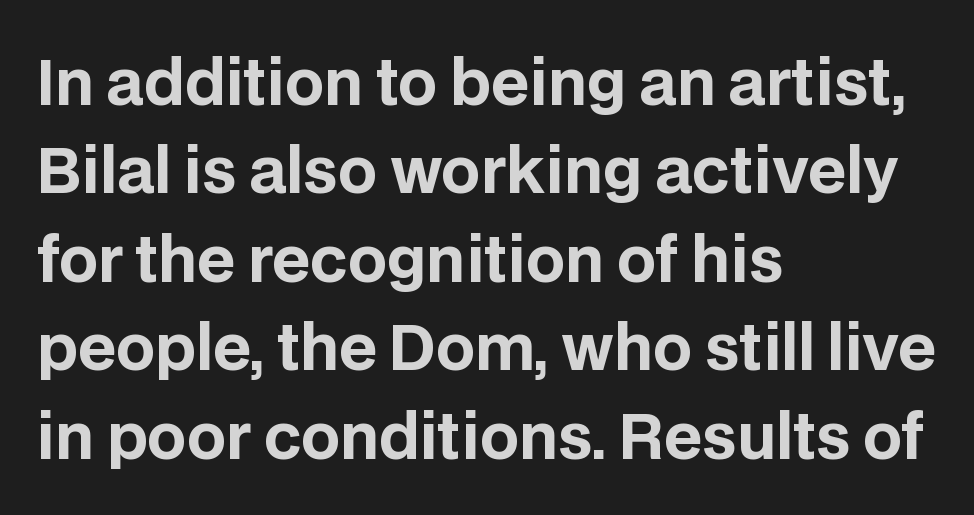
Caption: bold face, heavy strokes. Font category for this specimen: sans-serif. Ascenders rise straight up at ninety degrees. Quick note: underline off.
